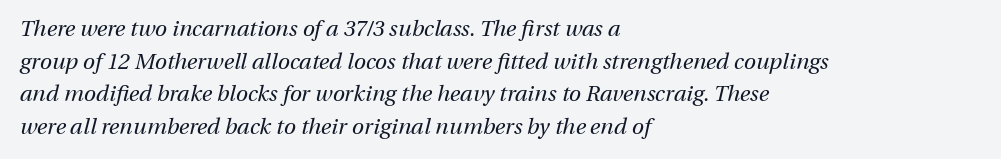
{"italic": "yes", "lean": "right", "slant_degrees": 13, "bold": "no", "underline": "no", "align": "left", "line_spacing": "normal", "line_spacing_ratio": 1.48, "letter_spacing": "normal", "letter_spacing_em": 0.0, "glyph_px": 22}
